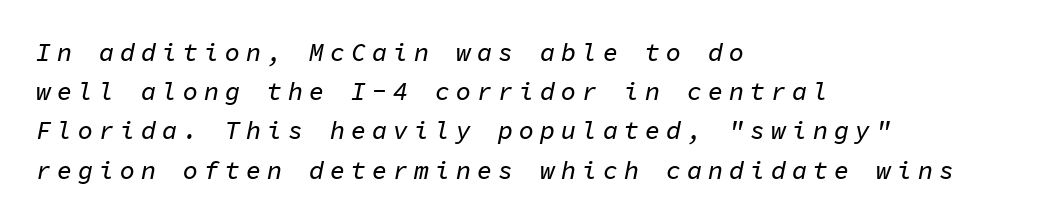
Glyph-to-glyph distance is far greater than everyday printed text. Underline: absent. Every row of glyphs begins at an identical x-position on the left. In terms of leading, this rendering sits right in the middle. Would a proofreader flag this as italicized? Yes.
